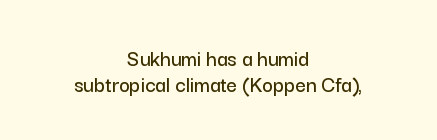
What stands out about the letter spacing? Nothing — it is the standard amount. Interline gaps are noticeably narrow in this sample. Bare-footed words on every line. Ascenders rise straight up at ninety degrees.
